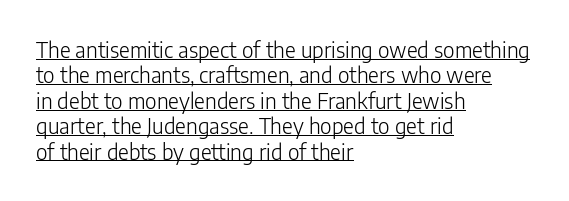
The image shows 21 px text type, upright; set left-aligned, line spacing 1.21x, normal letter spacing, underlined.
